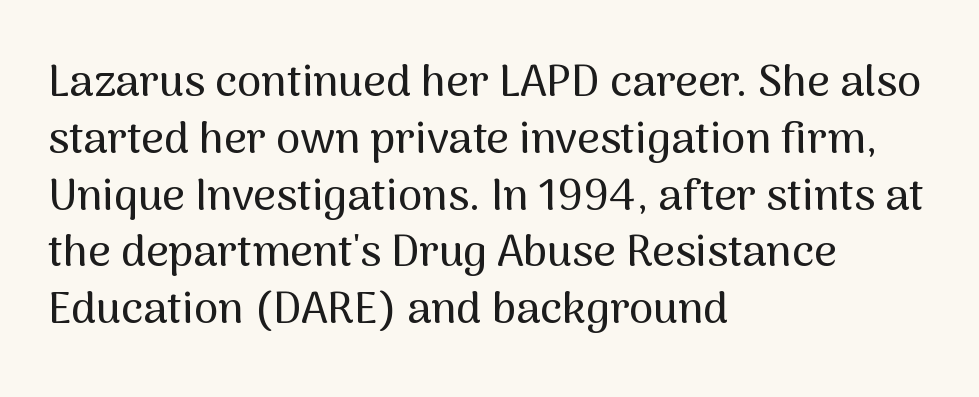
{"serif": "no", "italic": "no", "width": "normal", "stroke_contrast": "medium", "x_height": "medium", "monospaced": "no", "underline": "no", "align": "left", "line_spacing": "normal", "line_spacing_ratio": 1.29, "letter_spacing": "normal", "letter_spacing_em": 0.0, "glyph_px": 44}
